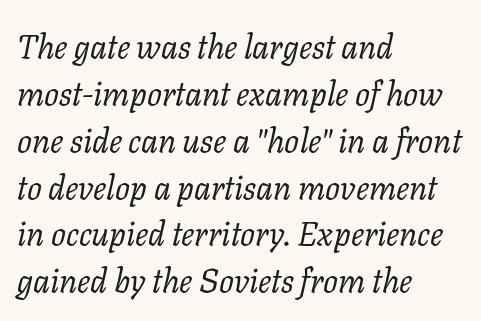
{"serif": "yes", "italic": "yes", "lean": "right", "slant_degrees": 11, "bold": "no", "weight": "regular", "width": "normal", "stroke_contrast": "low", "x_height": "medium", "monospaced": "no", "underline": "no", "align": "left", "line_spacing": "normal", "line_spacing_ratio": 1.42, "letter_spacing": "normal", "letter_spacing_em": 0.0, "glyph_px": 33}
